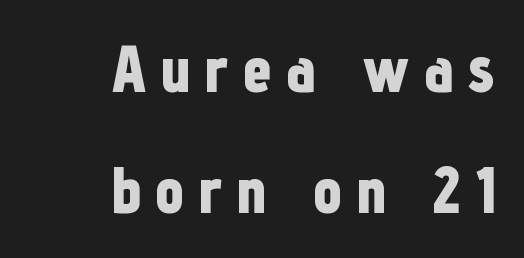
{"serif": "no", "italic": "no", "bold": "yes", "weight": "bold", "width": "condensed", "stroke_contrast": "low", "x_height": "medium", "monospaced": "no", "underline": "no", "align": "right", "line_spacing_ratio": 1.84, "letter_spacing": "wide", "letter_spacing_em": 0.21, "glyph_px": 66}
